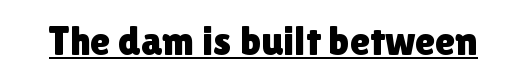
Tracking value appears to be zero — textbook default spacing. Rendered with straight, roman letterforms. Is this a fixed-width face? No — the glyphs have proportional, varying widths. The typesetter has applied underlining to the passage shown.
